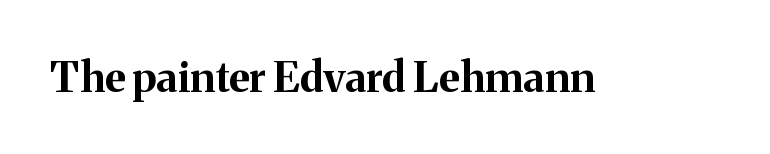
Q: Is the text bold? A: Yes.
Q: Is the text italic (slanted)? A: No, it is upright.
Q: Is the typeface a serif or a sans-serif typeface? A: Serif.
Q: Is the text underlined? A: No.
Q: Is the spacing between letters normal or unusually wide? A: Normal.
Q: Width (condensed, normal, or wide)? A: Normal.
Q: Stroke contrast? A: Medium.
Q: x-height? A: Medium.
Q: Monospaced? A: No.
